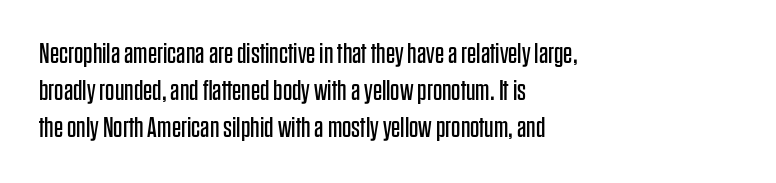
{"serif": "no", "italic": "no", "bold": "no", "weight": "regular", "width": "condensed", "stroke_contrast": "low", "x_height": "large", "monospaced": "no", "underline": "no", "align": "left", "line_spacing": "normal", "line_spacing_ratio": 1.28, "letter_spacing": "normal", "letter_spacing_em": 0.0, "glyph_px": 29}
